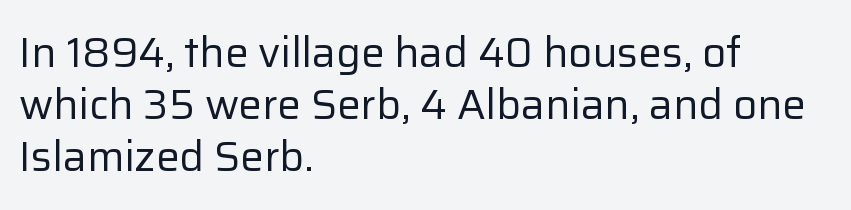
Q: Is the text bold? A: No.
Q: Is the text italic (slanted)? A: No, it is upright.
Q: Is the typeface a serif or a sans-serif typeface? A: Sans-serif.
Q: Is the text underlined? A: No.
Q: How is the paragraph aligned? A: Left-aligned.
Q: Is the spacing between letters normal or unusually wide? A: Normal.
Q: Width (condensed, normal, or wide)? A: Normal.
Q: Stroke contrast? A: Low.
Q: x-height? A: Medium.
Q: Monospaced? A: No.
